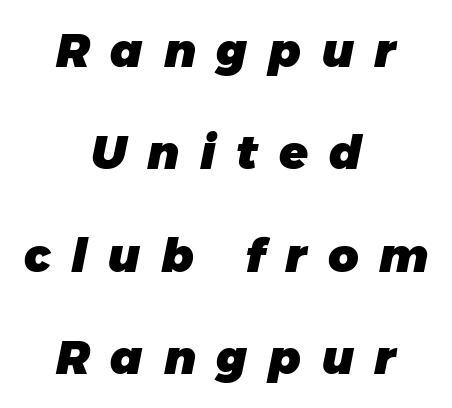
If you folded the block vertically in half, each line would mirror itself in length. The face used here is proportionally spaced, like ordinary book or web type. Successive baselines arrive slowly, with a big drop between each. If you drew a line through each stem, it would be angled. This rendering widens character spacing well past its baseline value. The letters are bold, with thick, heavy strokes.
